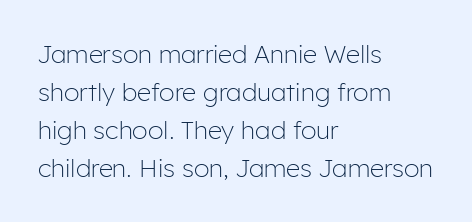
The font's upright variant was chosen for this text. The specimen omits any rule beneath the text block's lines. All the whitespace from short lines collects on the right. Tracking here is standard; glyphs follow each other at the usual distance.
